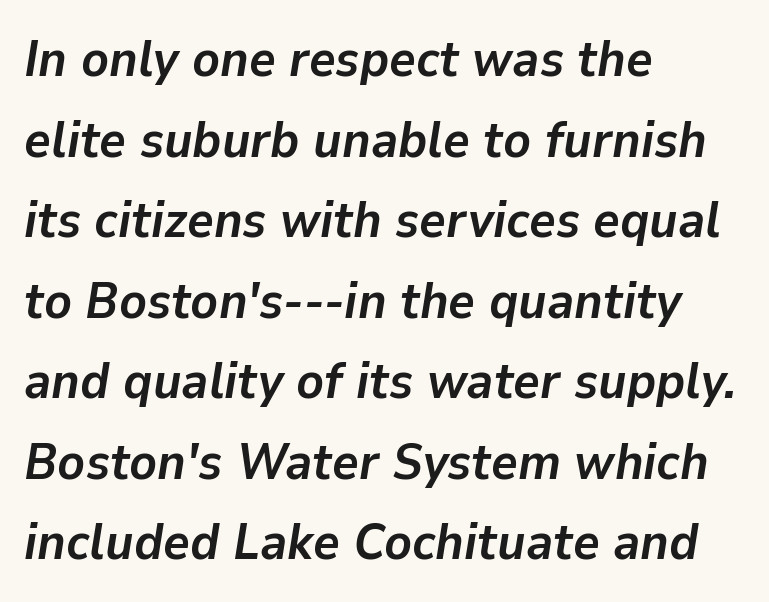
{"italic": "yes", "lean": "right", "slant_degrees": 9, "bold": "yes", "weight": "semibold", "width": "normal", "stroke_contrast": "low", "x_height": "medium", "monospaced": "no", "underline": "no", "align": "left", "line_spacing": "normal", "line_spacing_ratio": 1.58, "letter_spacing": "normal", "letter_spacing_em": 0.0, "glyph_px": 51}
